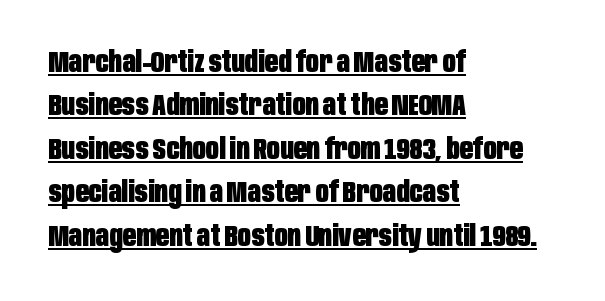
One-word summary of the alignment: left. In terms of letterform style, serifs are entirely absent. Caption: standard tracking, unaltered. Summary of vertical rhythm: regular, with standard interline spacing. The passage shown is emphatically bold.
